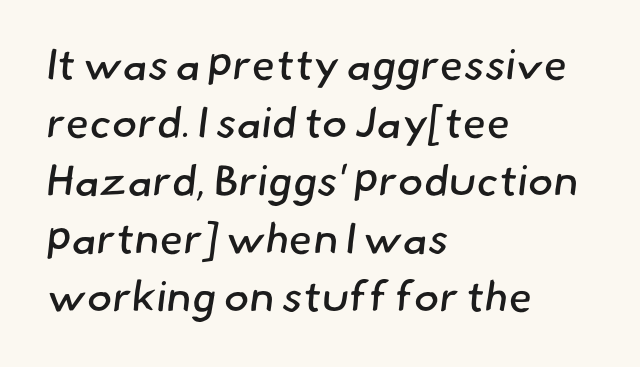
Q: Is the text bold? A: No.
Q: Is the typeface a serif or a sans-serif typeface? A: Sans-serif.
Q: Is the text underlined? A: No.
Q: How is the paragraph aligned? A: Left-aligned.
Q: Is the spacing between letters normal or unusually wide? A: Normal.
Q: Is the spacing between lines tight, normal or loose? A: Normal.
Q: Width (condensed, normal, or wide)? A: Normal.
Q: Stroke contrast? A: Low.
Q: x-height? A: Small.
Q: Monospaced? A: No.
